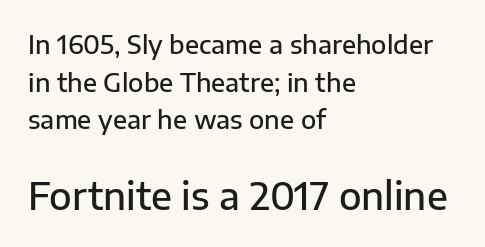
Only glyphs here, with clear space below each row. A typesetter would mark this as roman, not italic. On the weight axis this lands at semibold, roughly 600. Classification — sans serif. The emphasis by scale lands on block number two, below.
